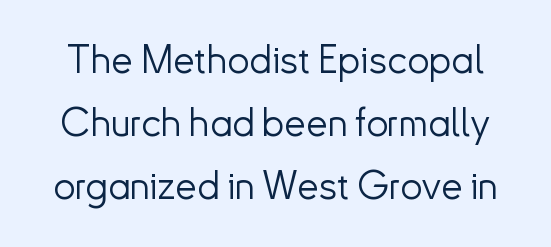
Q: Is the text bold? A: No.
Q: Is the text italic (slanted)? A: No, it is upright.
Q: Is the typeface a serif or a sans-serif typeface? A: Sans-serif.
Q: Is the text underlined? A: No.
Q: Is the spacing between letters normal or unusually wide? A: Normal.
Q: Is the spacing between lines tight, normal or loose? A: Normal.
Q: Width (condensed, normal, or wide)? A: Normal.
Q: Stroke contrast? A: Low.
Q: x-height? A: Small.
Q: Monospaced? A: No.
